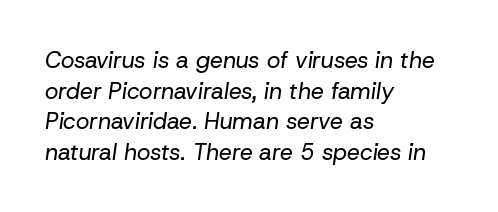
{"italic": "yes", "lean": "right", "slant_degrees": 8, "bold": "no", "underline": "no", "align": "left", "line_spacing": "normal", "line_spacing_ratio": 1.33, "letter_spacing": "normal", "letter_spacing_em": 0.0, "glyph_px": 23}
